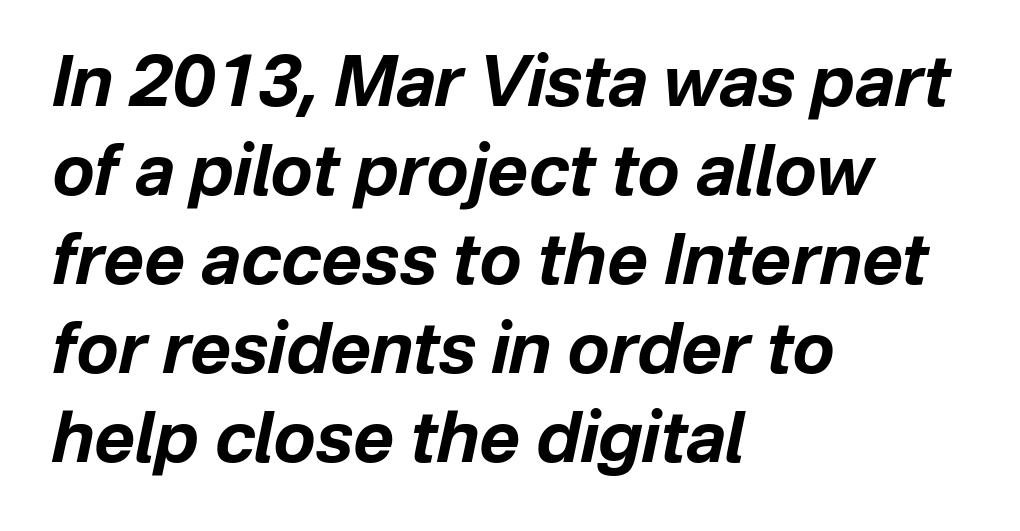
The image shows 70 px bold type, italic (leaning right); set left-aligned, normal line spacing (1.27x), normal letter spacing, not underlined; low stroke contrast and a medium x-height.
